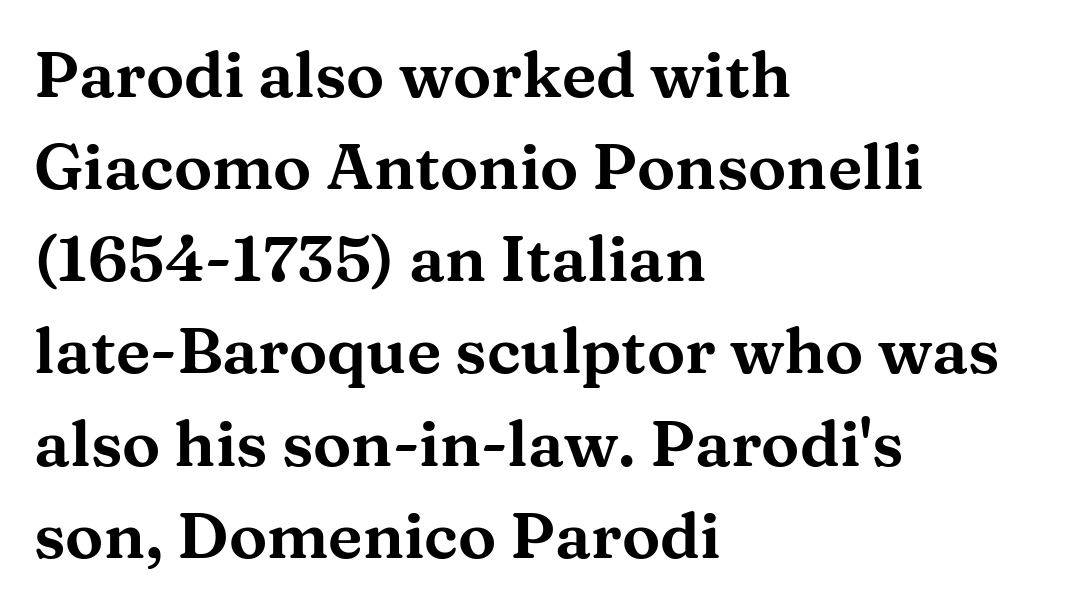
Rule under the text: the space is simply empty. Check where the strokes stop: tiny serifs finish them off. These lines sit exactly where default settings would place them. Short and long lines alike share a common starting point at left. Tracking here is standard; glyphs follow each other at the usual distance. A typesetter would call this proportional, since set widths differ per character.
